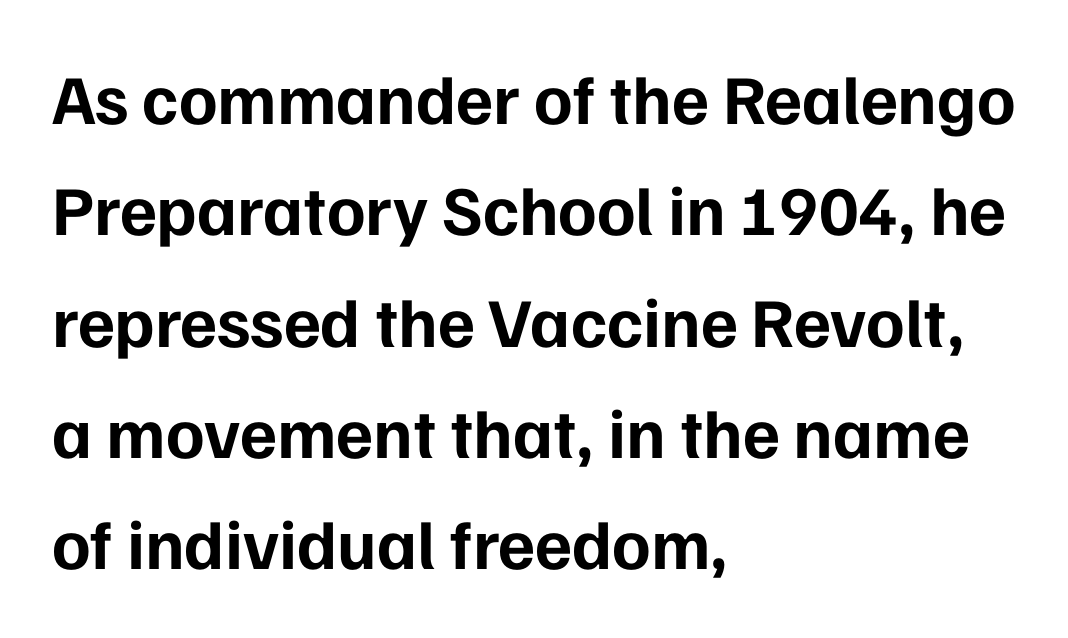
{"serif": "no", "italic": "no", "bold": "yes", "weight": "bold", "width": "normal", "stroke_contrast": "low", "x_height": "medium", "monospaced": "no", "underline": "no", "align": "left", "line_spacing": "normal", "line_spacing_ratio": 1.59, "letter_spacing": "normal", "letter_spacing_em": 0.0, "glyph_px": 70}
